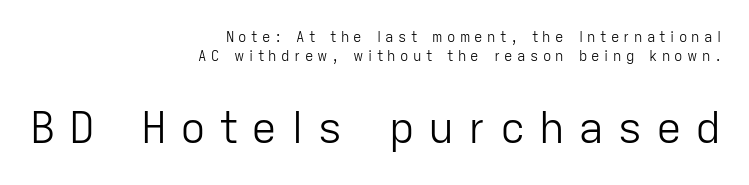
The image shows 43 px light sans-serif type, upright; set right-aligned, normal line spacing (1.38x), unusually wide letter spacing (+0.31 em), not underlined; the second (bottom) block is 3.07x larger; low stroke contrast and a medium x-height.
